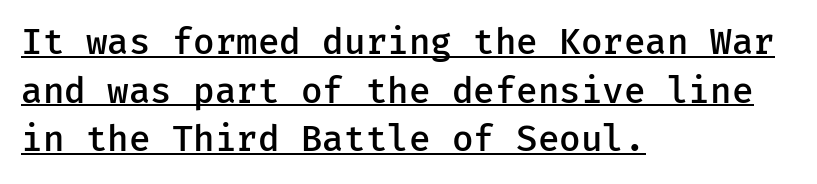
Q: Is the text bold? A: Semi-bold.
Q: Is the text italic (slanted)? A: No, it is upright.
Q: Is the typeface a serif or a sans-serif typeface? A: Sans-serif.
Q: Is the text underlined? A: Yes.
Q: How is the paragraph aligned? A: Left-aligned.
Q: Is the spacing between letters normal or unusually wide? A: Normal.
Q: Is the spacing between lines tight, normal or loose? A: Normal.
Q: Width (condensed, normal, or wide)? A: Normal.
Q: Stroke contrast? A: Low.
Q: x-height? A: Medium.
